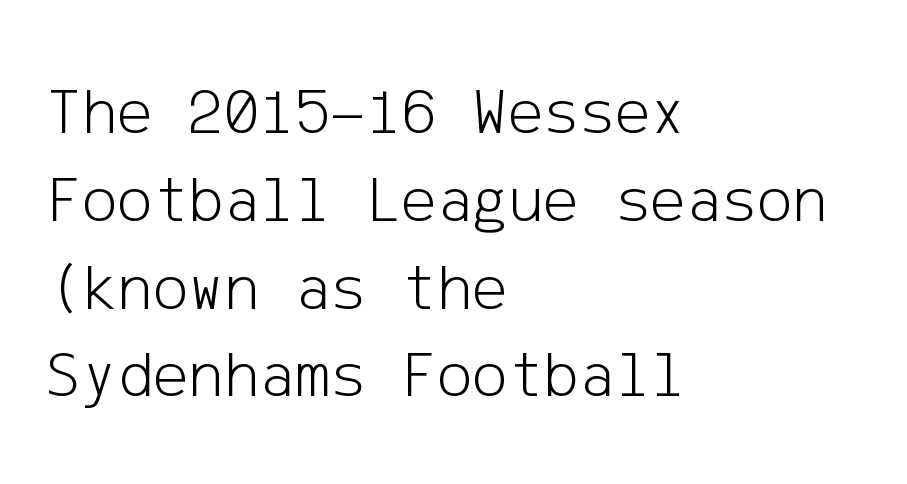
{"serif": "no", "italic": "no", "bold": "no", "weight": "light", "width": "normal", "stroke_contrast": "low", "x_height": "medium", "underline": "no", "align": "left", "line_spacing": "normal", "line_spacing_ratio": 1.31, "letter_spacing": "normal", "letter_spacing_em": 0.0, "glyph_px": 67}
